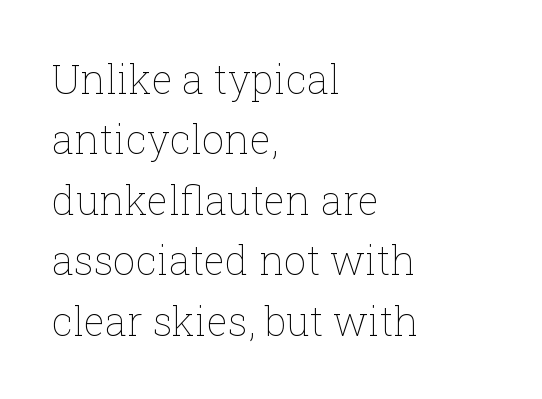
Q: Is the text bold? A: No.
Q: Is the text italic (slanted)? A: No, it is upright.
Q: Is the text underlined? A: No.
Q: How is the paragraph aligned? A: Left-aligned.
Q: Is the spacing between letters normal or unusually wide? A: Normal.
Q: Is the spacing between lines tight, normal or loose? A: Normal.
Q: Width (condensed, normal, or wide)? A: Normal.
Q: Stroke contrast? A: Low.
Q: x-height? A: Medium.
Q: Monospaced? A: No.
